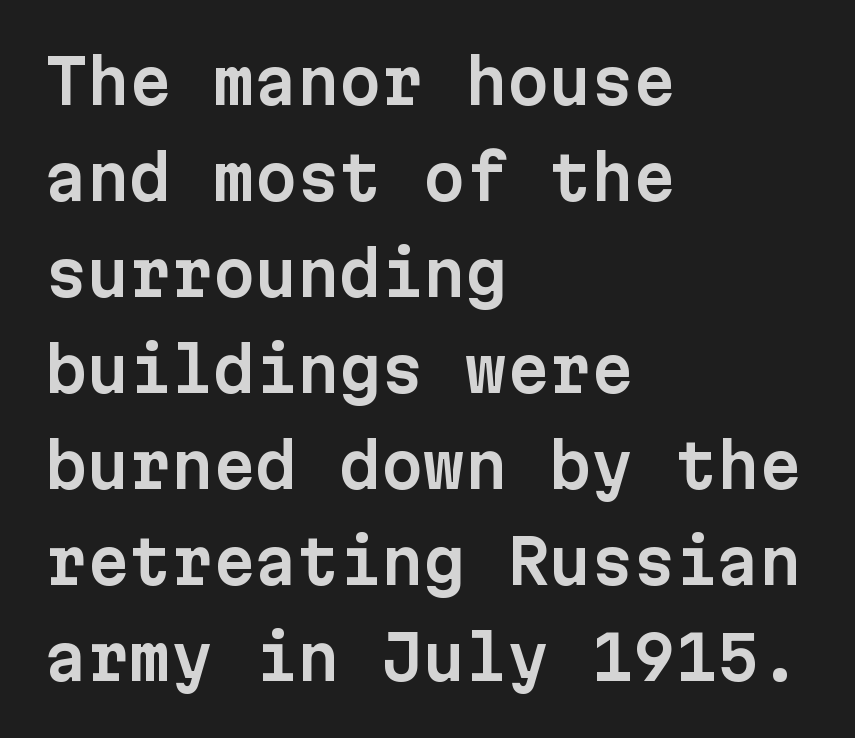
{"serif": "no", "italic": "no", "width": "normal", "stroke_contrast": "low", "x_height": "medium", "monospaced": "yes", "underline": "no", "align": "left", "line_spacing": "normal", "line_spacing_ratio": 1.6, "letter_spacing": "normal", "letter_spacing_em": 0.0, "glyph_px": 60}
